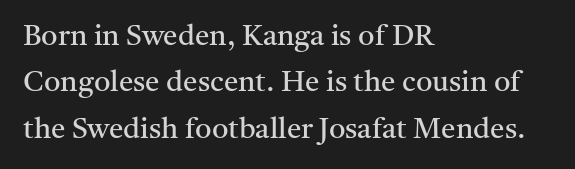
{"serif": "yes", "italic": "no", "bold": "no", "weight": "regular", "width": "normal", "stroke_contrast": "medium", "x_height": "medium", "monospaced": "no", "underline": "no", "align": "left", "line_spacing": "normal", "line_spacing_ratio": 1.6, "letter_spacing": "normal", "letter_spacing_em": 0.0, "glyph_px": 29}
